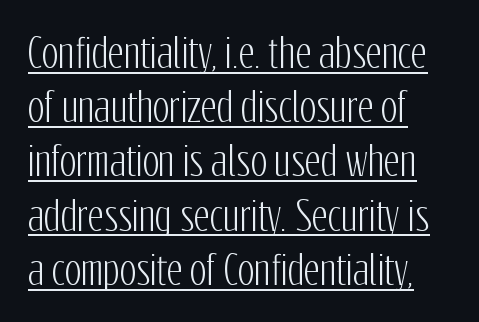
Q: Is the text italic (slanted)? A: No, it is upright.
Q: Is the typeface a serif or a sans-serif typeface? A: Sans-serif.
Q: Is the text underlined? A: Yes.
Q: How is the paragraph aligned? A: Left-aligned.
Q: Is the spacing between letters normal or unusually wide? A: Normal.
Q: Is the spacing between lines tight, normal or loose? A: Normal.
Q: Width (condensed, normal, or wide)? A: Condensed.
Q: Stroke contrast? A: Low.
Q: x-height? A: Medium.
Q: Monospaced? A: No.
